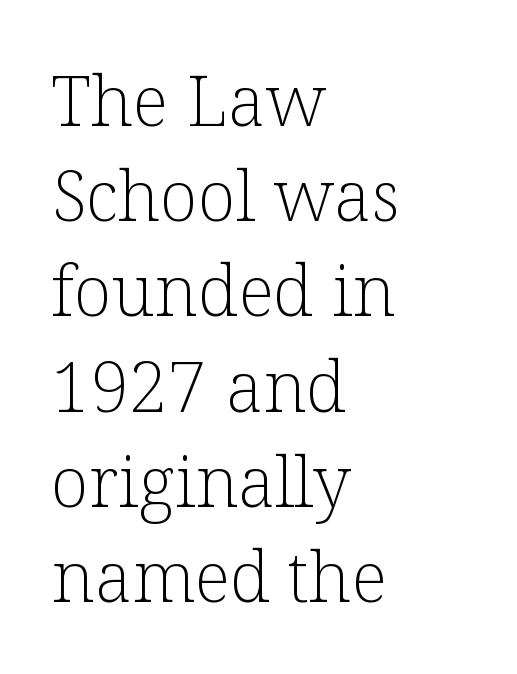
Q: Is the text bold? A: No.
Q: Is the text italic (slanted)? A: No, it is upright.
Q: Is the typeface a serif or a sans-serif typeface? A: Serif.
Q: Is the text underlined? A: No.
Q: How is the paragraph aligned? A: Left-aligned.
Q: Is the spacing between letters normal or unusually wide? A: Normal.
Q: Is the spacing between lines tight, normal or loose? A: Normal.
Q: Width (condensed, normal, or wide)? A: Normal.
Q: Stroke contrast? A: Low.
Q: x-height? A: Medium.
Q: Monospaced? A: No.
